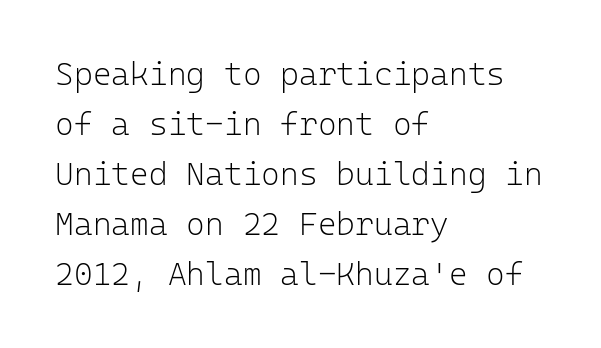
Q: Is the text bold? A: No.
Q: Is the text italic (slanted)? A: No, it is upright.
Q: Is the typeface a serif or a sans-serif typeface? A: Sans-serif.
Q: Is the text underlined? A: No.
Q: How is the paragraph aligned? A: Left-aligned.
Q: Is the spacing between letters normal or unusually wide? A: Normal.
Q: Is the spacing between lines tight, normal or loose? A: Normal.
Q: Width (condensed, normal, or wide)? A: Normal.
Q: Stroke contrast? A: Low.
Q: x-height? A: Medium.
Q: Monospaced? A: Yes.
